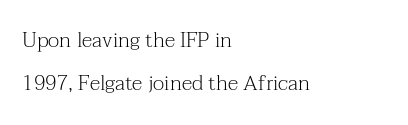
Q: Is the text bold? A: No.
Q: Is the text italic (slanted)? A: No, it is upright.
Q: Is the text underlined? A: No.
Q: How is the paragraph aligned? A: Left-aligned.
Q: Is the spacing between letters normal or unusually wide? A: Normal.
Q: Is the spacing between lines tight, normal or loose? A: Loose.
